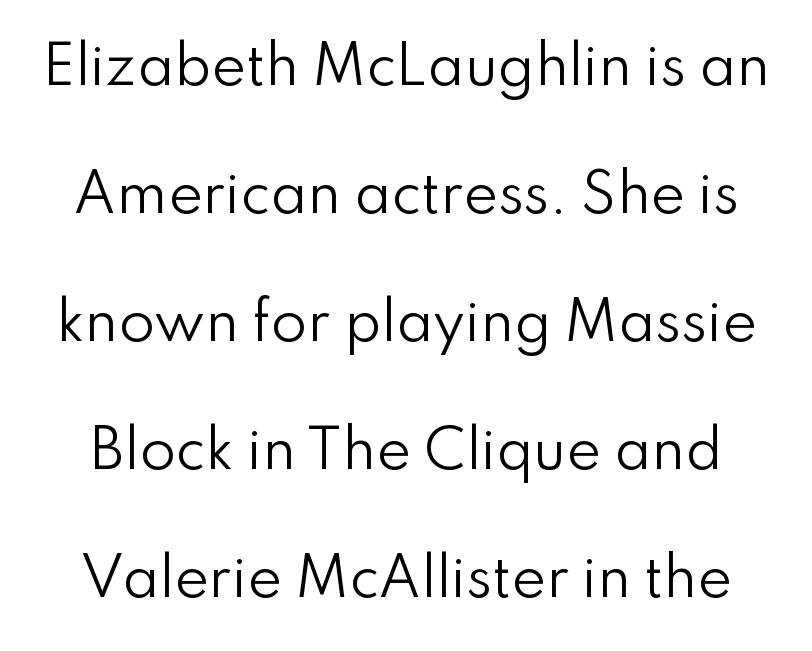
Q: Is the text bold? A: No.
Q: Is the text italic (slanted)? A: No, it is upright.
Q: Is the typeface a serif or a sans-serif typeface? A: Sans-serif.
Q: Is the text underlined? A: No.
Q: Is the spacing between letters normal or unusually wide? A: Normal.
Q: Is the spacing between lines tight, normal or loose? A: Loose.
Q: Width (condensed, normal, or wide)? A: Normal.
Q: Stroke contrast? A: Low.
Q: x-height? A: Small.
Q: Monospaced? A: No.
